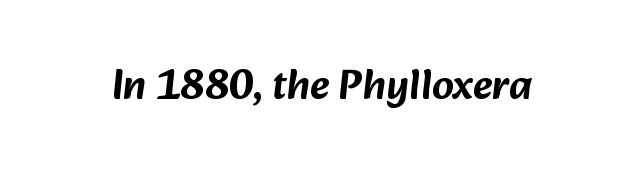
Short note: letters normally spaced. Each row of text sits above clean, open space. You could not count columns in this text — the font is proportionally spaced. A typesetter would label this face a sans.
